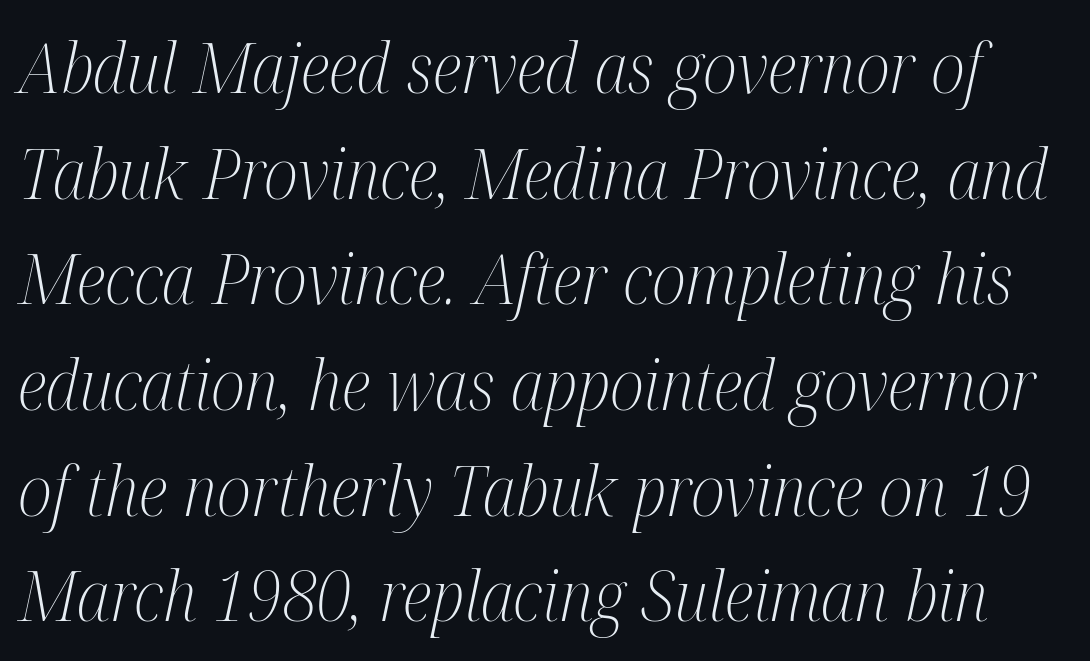
The letters advance in unequal steps, a hallmark of proportional type. Yep, that's italic — everything's leaning. No word sits above an underline. In terms of letterspacing, this is plain default setting.
